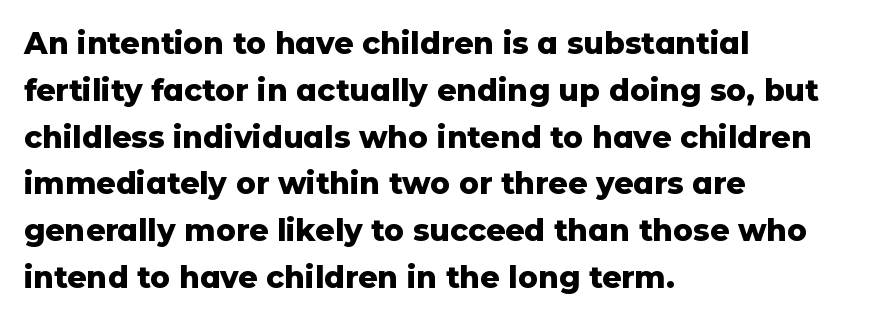
Q: Is the text bold? A: Yes.
Q: Is the text italic (slanted)? A: No, it is upright.
Q: Is the typeface a serif or a sans-serif typeface? A: Sans-serif.
Q: Is the text underlined? A: No.
Q: How is the paragraph aligned? A: Left-aligned.
Q: Is the spacing between letters normal or unusually wide? A: Normal.
Q: Is the spacing between lines tight, normal or loose? A: Normal.
Q: Width (condensed, normal, or wide)? A: Normal.
Q: Stroke contrast? A: Low.
Q: x-height? A: Medium.
Q: Monospaced? A: No.
